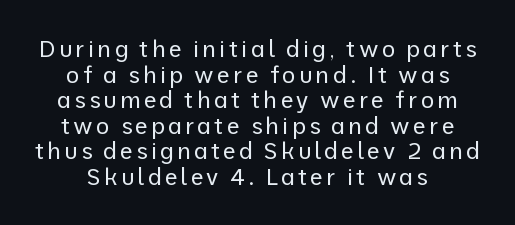
The lettering holds an erect, upright posture throughout. A clean baseline with only descenders dipping below it. Baseline-to-baseline distance is barely more than the letter height. Counters stay open thanks to moderate or lighter strokes.
